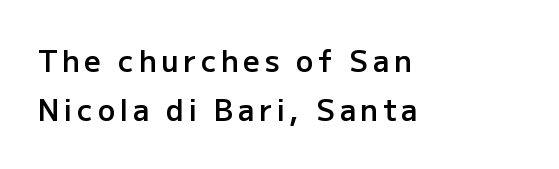
{"serif": "no", "italic": "no", "bold": "semi", "weight": "semibold", "width": "normal", "stroke_contrast": "low", "x_height": "medium", "monospaced": "no", "underline": "no", "align": "left", "line_spacing": "normal", "line_spacing_ratio": 1.69, "glyph_px": 29}
